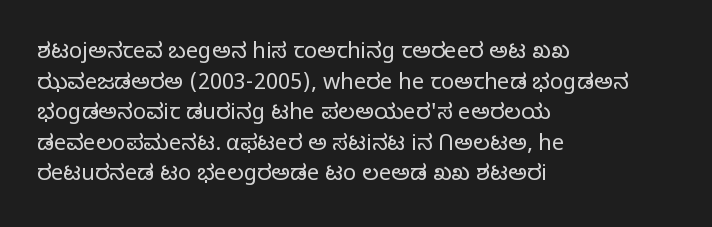
{"italic": "no", "bold": "no", "underline": "no", "align": "left", "line_spacing": "normal", "line_spacing_ratio": 1.39, "letter_spacing": "normal", "letter_spacing_em": 0.0, "glyph_px": 22}
